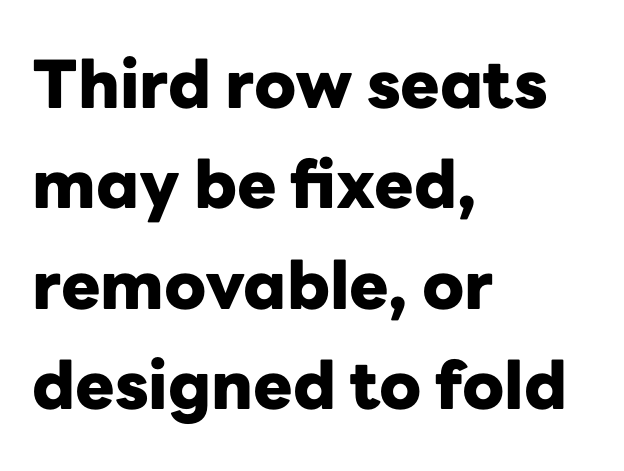
The image shows 66 px heavy sans-serif type, upright; set left-aligned, normal line spacing (1.52x), normal letter spacing, not underlined; low stroke contrast and a medium x-height.
